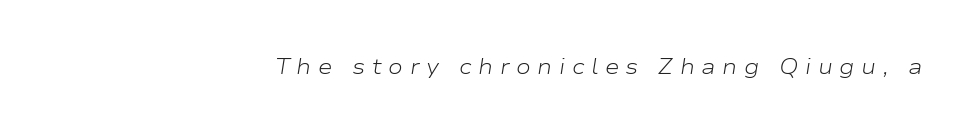
Stem width sits at or under what a default text font uses. Which margin do the lines hug? The right one — the left edge is uneven. The baseline area is clear. Slanted lettering throughout. How are the letters spaced? Widely, with obvious added tracking.
